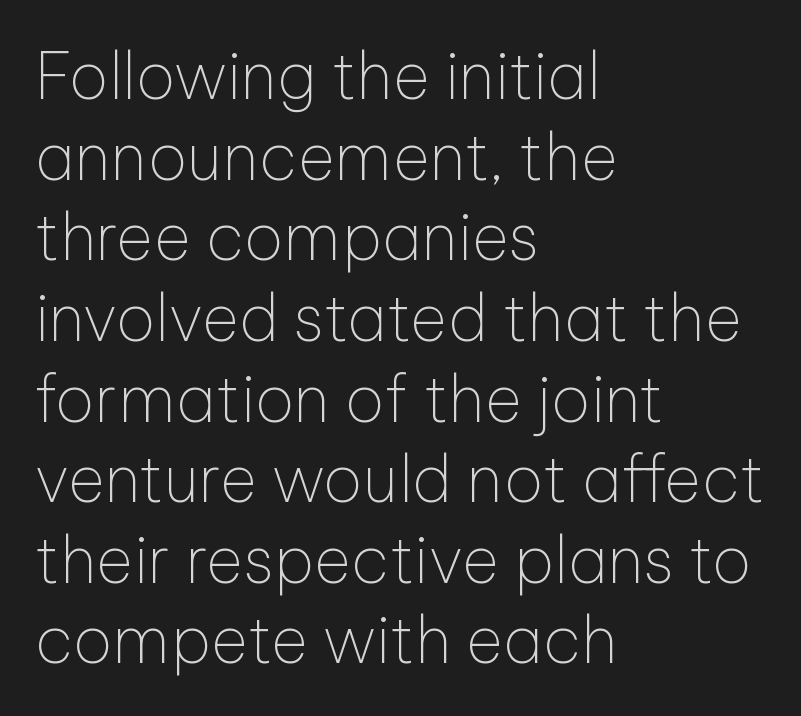
The image shows 64 px thin sans-serif type, upright; set left-aligned, normal line spacing (1.26x), normal letter spacing, not underlined; low stroke contrast and a medium x-height.
